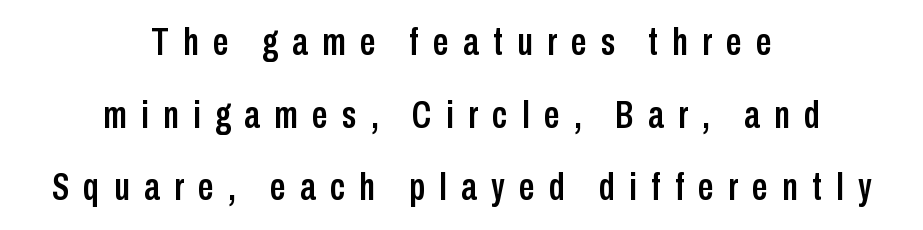
Q: Is the text italic (slanted)? A: No, it is upright.
Q: Is the typeface a serif or a sans-serif typeface? A: Sans-serif.
Q: Is the text underlined? A: No.
Q: How is the paragraph aligned? A: Centered.
Q: Is the spacing between letters normal or unusually wide? A: Unusually wide.
Q: Width (condensed, normal, or wide)? A: Condensed.
Q: Stroke contrast? A: Low.
Q: x-height? A: Medium.
Q: Monospaced? A: No.
